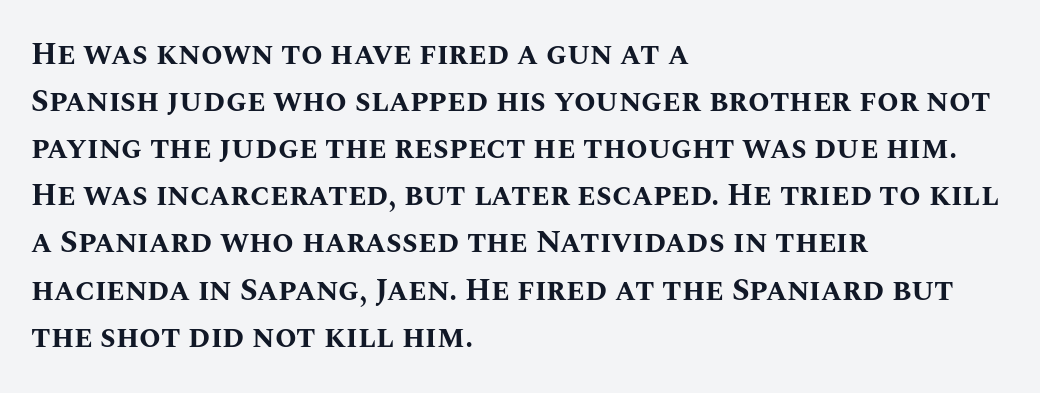
The leading is moderate, giving the passage an even texture. The passage shown is emphatically bold. Anything drawn beneath the words? Only blank space. Is the block centered? No — it sits flush against the left margin.
